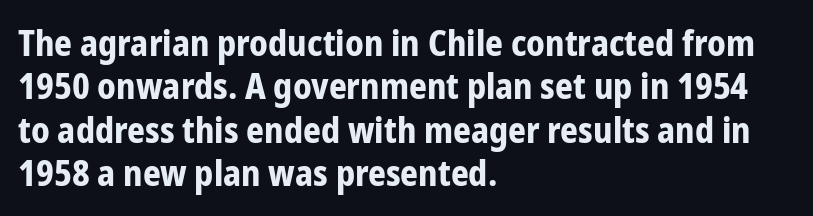
{"serif": "no", "italic": "no", "bold": "yes", "weight": "bold", "width": "condensed", "stroke_contrast": "low", "x_height": "medium", "monospaced": "no", "underline": "no", "align": "left", "line_spacing_ratio": 1.24, "letter_spacing": "normal", "letter_spacing_em": 0.0, "glyph_px": 35}
